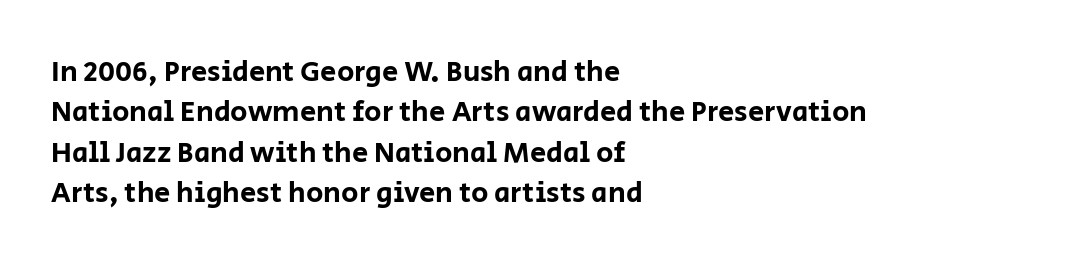
{"serif": "no", "italic": "no", "width": "normal", "stroke_contrast": "low", "x_height": "large", "monospaced": "no", "underline": "no", "align": "left", "line_spacing": "normal", "line_spacing_ratio": 1.39, "letter_spacing": "normal", "letter_spacing_em": 0.0, "glyph_px": 29}
